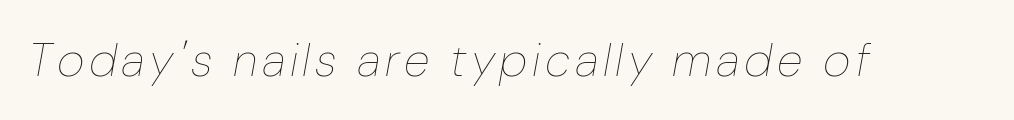
The image shows 47 px thin, condensed type, italic (leaning right); set not underlined; low stroke contrast and a medium x-height.
